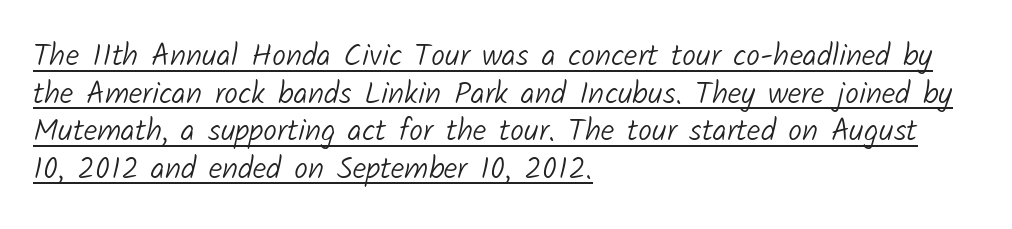
{"serif": "no", "bold": "no", "weight": "light", "width": "normal", "stroke_contrast": "low", "x_height": "medium", "monospaced": "no", "underline": "yes", "align": "left", "line_spacing_ratio": 1.21, "letter_spacing": "normal", "letter_spacing_em": 0.0, "glyph_px": 31}
